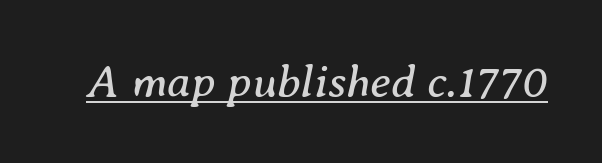
{"serif": "yes", "italic": "yes", "lean": "right", "slant_degrees": 8, "bold": "no", "weight": "regular", "width": "normal", "stroke_contrast": "medium", "x_height": "medium", "monospaced": "no", "underline": "yes", "letter_spacing": "normal", "letter_spacing_em": 0.0, "glyph_px": 46}
